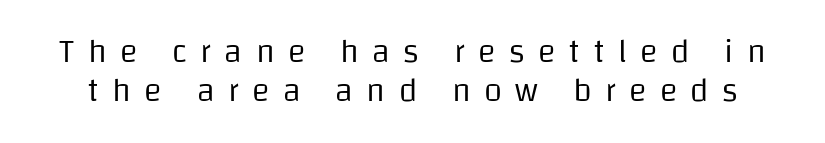
The image shows 33 px regular-weight sans-serif type, upright; set line spacing 1.18x, unusually wide letter spacing (+0.4 em), not underlined; low stroke contrast and a large x-height.
